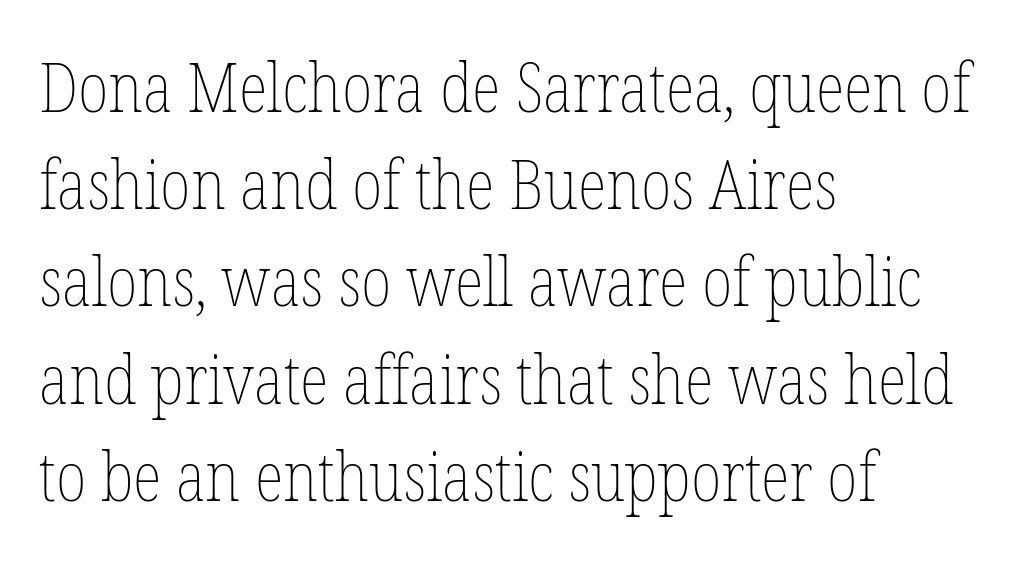
The image shows 68 px thin, condensed type, upright; set left-aligned, normal line spacing (1.43x), normal letter spacing, not underlined; low stroke contrast and a medium x-height.
